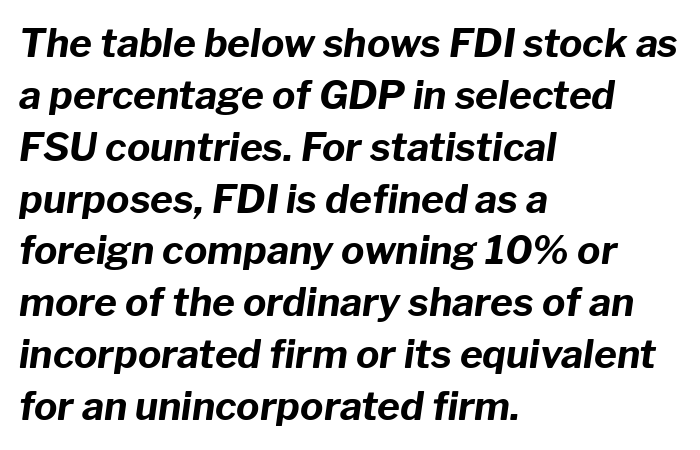
The specimen reads as italic at a glance. Spacing verdict: proportional, widths tailored to each character. Glance below the letters and you will spot only blank space. These lines carry a lot of weight — the face is fully bold. The paragraph shown leans on its left margin.
